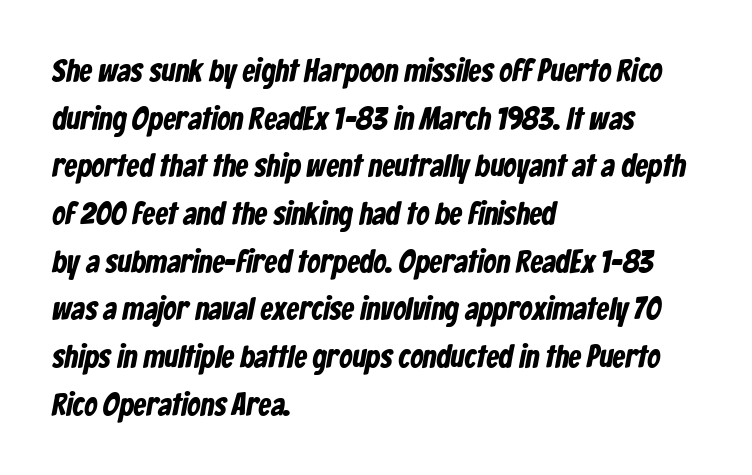
Clear beneath every line of the passage. You'd pick this weight for a headline — it's a proper bold. Is the block centered? No — it sits flush against the left margin. The designer went with a sans here, leaving each stem footless. Notice how descenders clear the ascenders below comfortably — that's standard leading.
